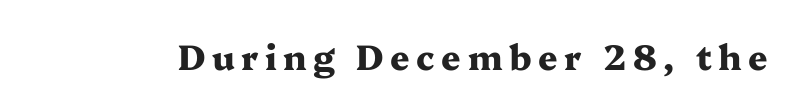
Q: Is the text bold? A: Yes.
Q: Is the text italic (slanted)? A: No, it is upright.
Q: Is the typeface a serif or a sans-serif typeface? A: Serif.
Q: Is the text underlined? A: No.
Q: Width (condensed, normal, or wide)? A: Wide.
Q: Stroke contrast? A: Medium.
Q: x-height? A: Medium.
Q: Monospaced? A: No.
